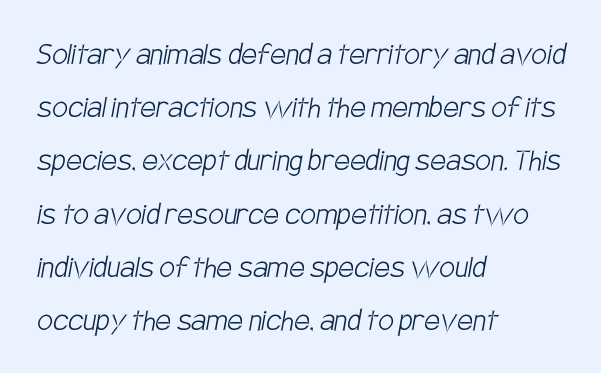
{"serif": "no", "bold": "no", "weight": "light", "width": "condensed", "stroke_contrast": "low", "x_height": "large", "monospaced": "no", "underline": "no", "align": "left", "line_spacing": "normal", "line_spacing_ratio": 1.52, "letter_spacing": "normal", "letter_spacing_em": 0.0, "glyph_px": 35}
